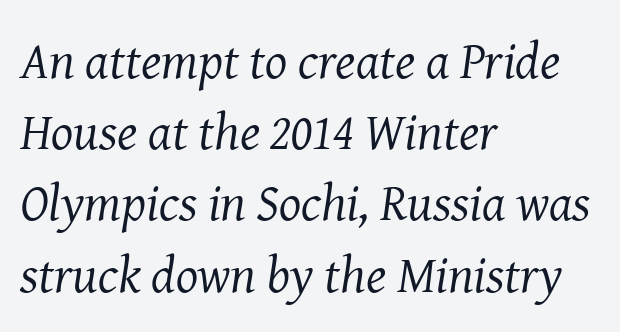
The image shows 52 px regular-weight serif type, italic (leaning right); set left-aligned, normal line spacing (1.37x), normal letter spacing, not underlined; medium stroke contrast and a medium x-height.
